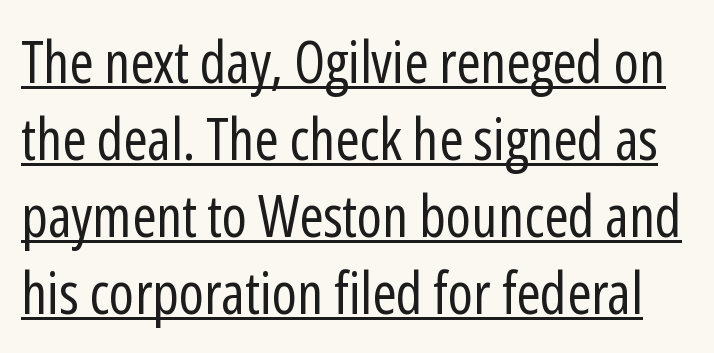
Q: Is the text bold? A: No.
Q: Is the text italic (slanted)? A: No, it is upright.
Q: Is the typeface a serif or a sans-serif typeface? A: Sans-serif.
Q: Is the text underlined? A: Yes.
Q: Is the spacing between letters normal or unusually wide? A: Normal.
Q: Is the spacing between lines tight, normal or loose? A: Normal.
Q: Width (condensed, normal, or wide)? A: Condensed.
Q: Stroke contrast? A: Low.
Q: x-height? A: Medium.
Q: Monospaced? A: No.
